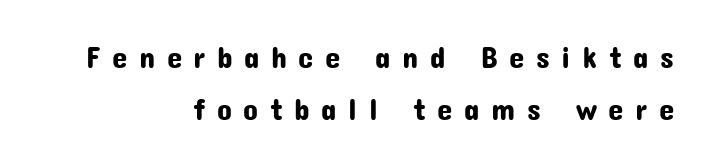
{"serif": "no", "italic": "no", "width": "normal", "stroke_contrast": "low", "x_height": "medium", "monospaced": "no", "underline": "no", "align": "right", "line_spacing": "normal", "line_spacing_ratio": 1.69, "letter_spacing": "wide", "letter_spacing_em": 0.37, "glyph_px": 31}
